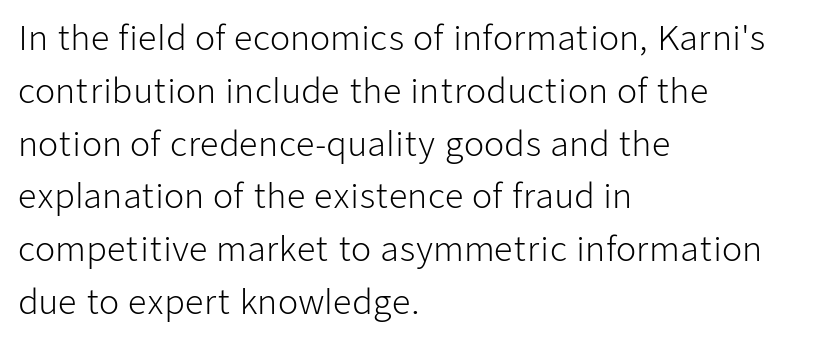
Where is the straight margin? On the left. Italic: no, the glyphs are upright roman. Letters have the restrained weight of plain body copy at most. Plain, unruled lines of type. The rendering keeps characters at their native spacing.
